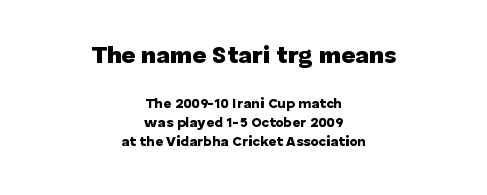
Q: Is the text bold? A: Yes.
Q: Is the text italic (slanted)? A: No, it is upright.
Q: Is the text underlined? A: No.
Q: How is the paragraph aligned? A: Centered.
Q: Is the spacing between letters normal or unusually wide? A: Normal.
Q: Is the spacing between lines tight, normal or loose? A: Normal.
Q: Which block of text is set in a larger size, the first (top) or the second (bottom)? A: The first (top) one.
